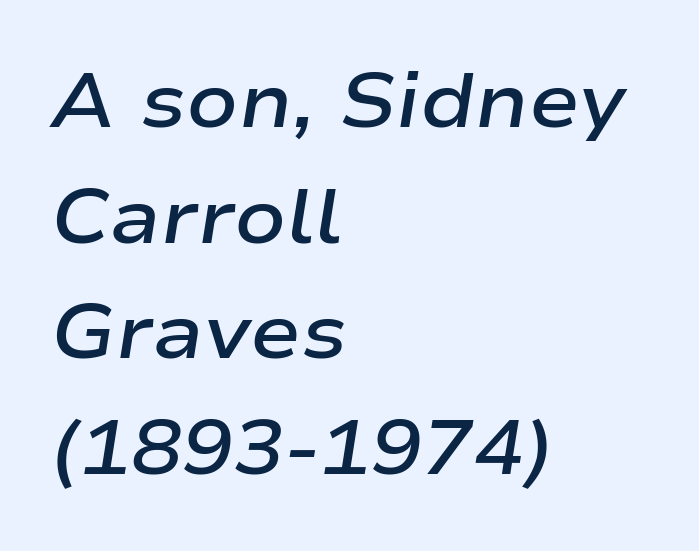
Baseline-to-baseline distance is the conventional proportion of letter height. Looks like regular typesetting: each glyph gets only the width it needs. Left-aligned paragraph, ragged on the right. The font is running at a semibold setting, under full bold. Words float on clear page, feet unadorned. Slant detected: the letters are inclined.
